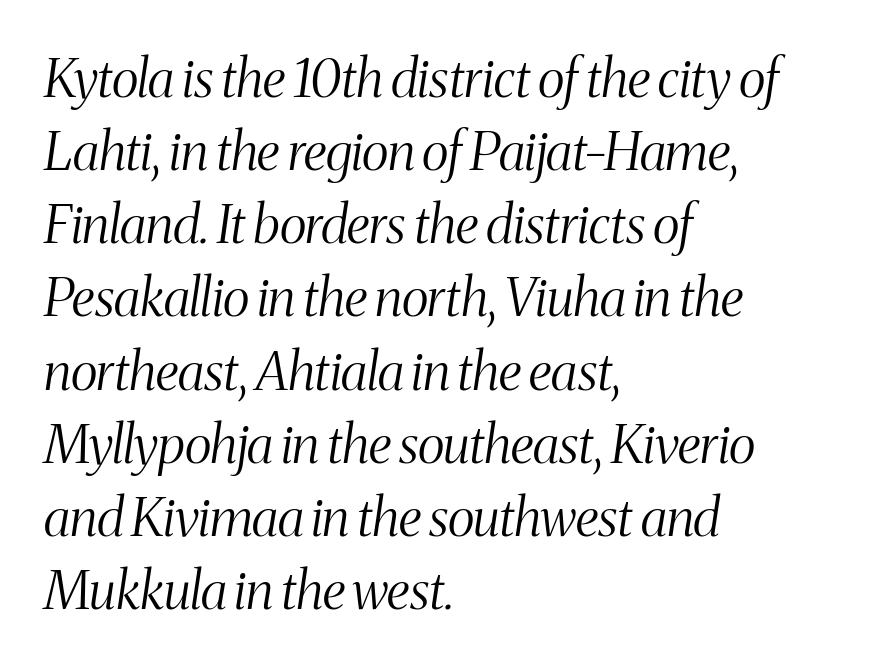
I'd call this a serif setting — the letters wear small feet. The weight would be labelled regular, book, light, or lighter still. There is no visible air inserted between adjacent glyphs. The whole block is typeset with a tilt. A classic flush-left, rag-right setting is used for this passage.
